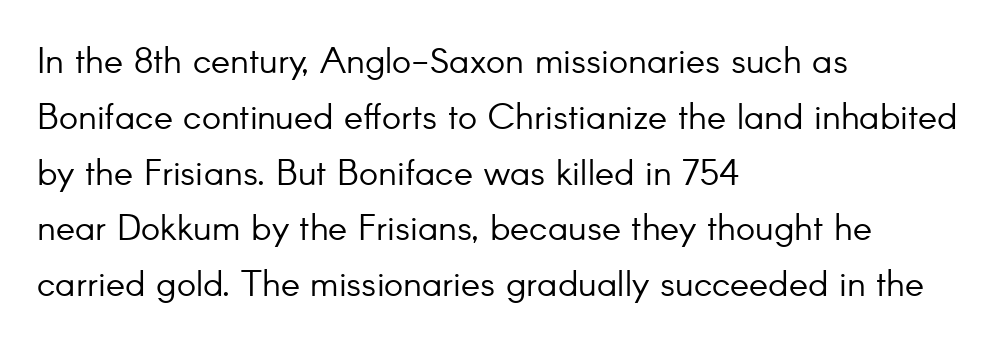
Decoration check: the copy has no underline. This is not heavy type; no bold has been used. Alignment: flush left. If you drew a line through each stem, it would be perfectly vertical. Compared with typical paragraphs, the rows here are spaced about the same. Is this a fixed-width face? No — the glyphs have proportional, varying widths.
